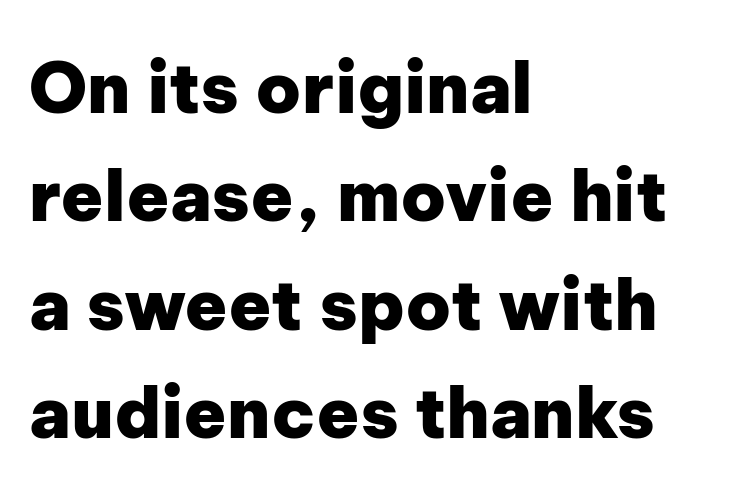
{"serif": "no", "italic": "no", "bold": "yes", "weight": "heavy", "width": "normal", "stroke_contrast": "low", "x_height": "medium", "monospaced": "no", "underline": "no", "align": "left", "line_spacing": "normal", "line_spacing_ratio": 1.55, "letter_spacing": "normal", "letter_spacing_em": 0.0, "glyph_px": 70}
